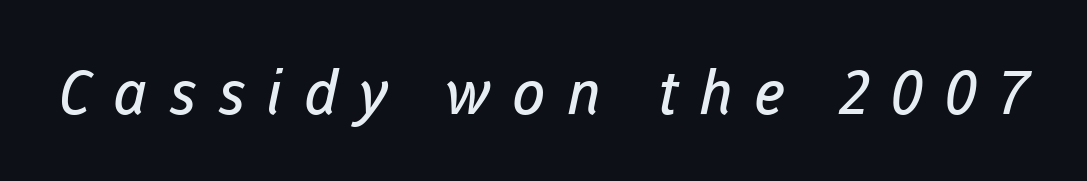
{"serif": "no", "bold": "no", "weight": "regular", "width": "normal", "stroke_contrast": "low", "x_height": "medium", "monospaced": "no", "underline": "no", "letter_spacing": "wide", "letter_spacing_em": 0.35, "glyph_px": 61}
